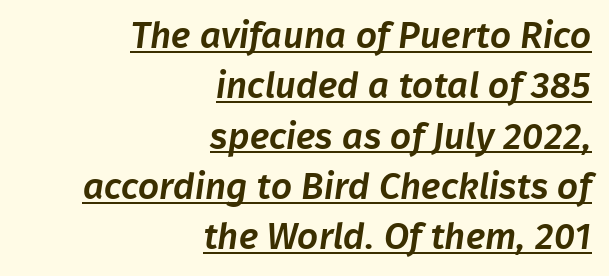
Q: Is the typeface a serif or a sans-serif typeface? A: Sans-serif.
Q: Is the text underlined? A: Yes.
Q: How is the paragraph aligned? A: Right-aligned.
Q: Is the spacing between letters normal or unusually wide? A: Normal.
Q: Is the spacing between lines tight, normal or loose? A: Normal.
Q: Width (condensed, normal, or wide)? A: Normal.
Q: Stroke contrast? A: Low.
Q: x-height? A: Medium.
Q: Monospaced? A: No.
